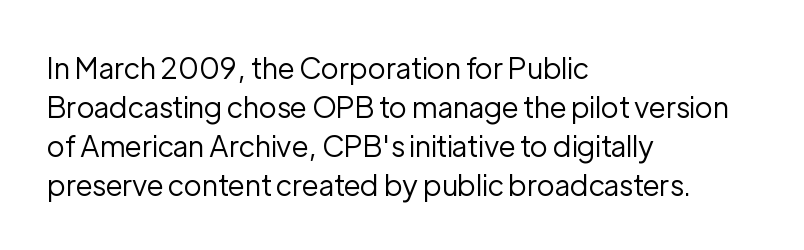
Do the characters align in a grid? No, the font is proportional. One glance says typical: line gaps are just what's usual. Posture: vertical. Weight class: somewhere from thin through regular. Short note: letters normally spaced. The paragraph shown leans on its left margin.
